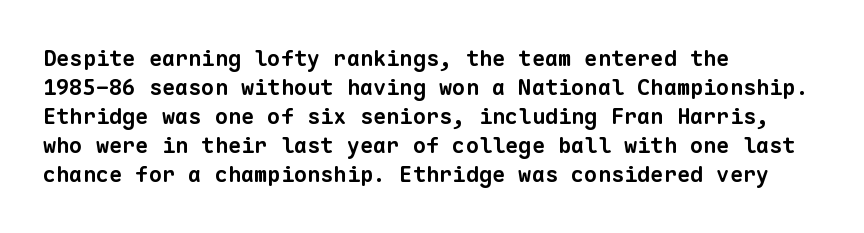
{"bold": "yes", "underline": "no", "align": "left", "line_spacing": "normal", "line_spacing_ratio": 1.32, "letter_spacing": "normal", "letter_spacing_em": 0.0, "glyph_px": 22}
